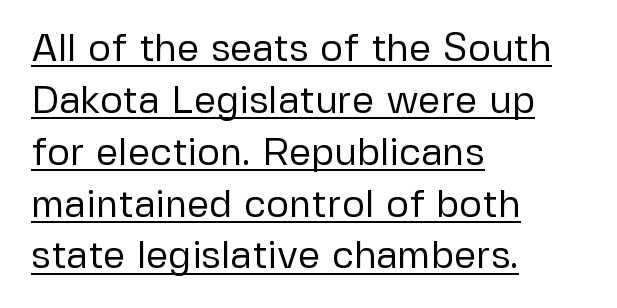
{"serif": "no", "italic": "no", "bold": "no", "weight": "regular", "width": "normal", "stroke_contrast": "low", "x_height": "medium", "monospaced": "no", "underline": "yes", "align": "left", "line_spacing": "normal", "line_spacing_ratio": 1.33, "letter_spacing": "normal", "letter_spacing_em": 0.0, "glyph_px": 39}
